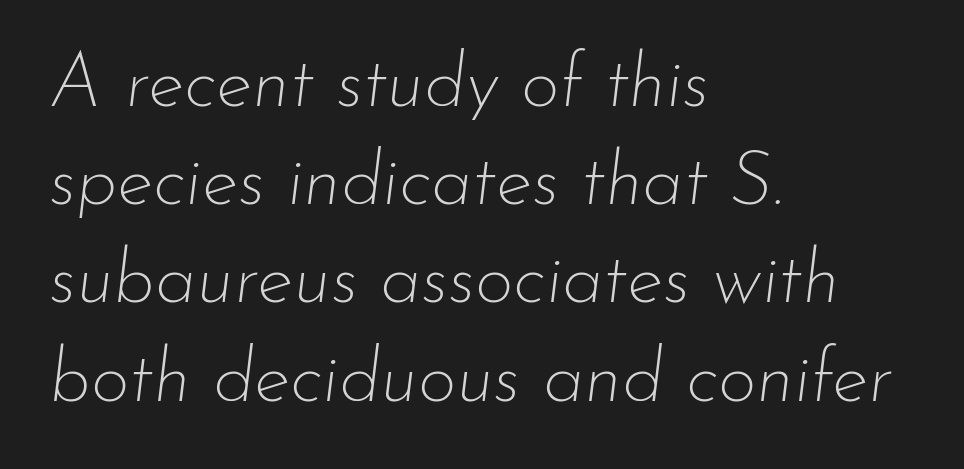
The image shows 75 px thin type, italic (leaning right); set left-aligned, normal line spacing (1.31x), normal letter spacing, not underlined; low stroke contrast and a small x-height.
